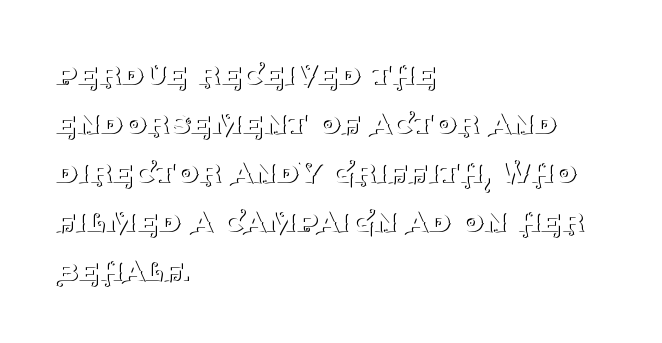
Q: Is the text bold? A: No.
Q: Is the text italic (slanted)? A: No, it is upright.
Q: Is the typeface a serif or a sans-serif typeface? A: Serif.
Q: Is the text underlined? A: No.
Q: How is the paragraph aligned? A: Left-aligned.
Q: Is the spacing between letters normal or unusually wide? A: Normal.
Q: Is the spacing between lines tight, normal or loose? A: Normal.
Q: Width (condensed, normal, or wide)? A: Normal.
Q: Stroke contrast? A: Medium.
Q: x-height? A: Large.
Q: Monospaced? A: No.
